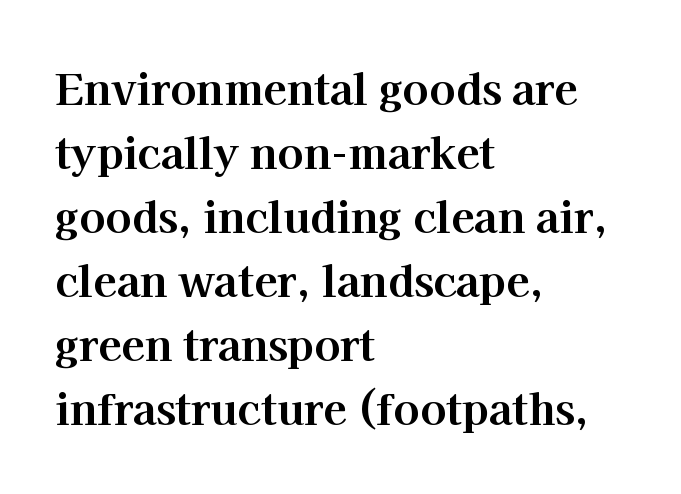
The image shows 43 px bold serif type, upright; set left-aligned, normal line spacing (1.49x), normal letter spacing, not underlined; high stroke contrast and a medium x-height.
